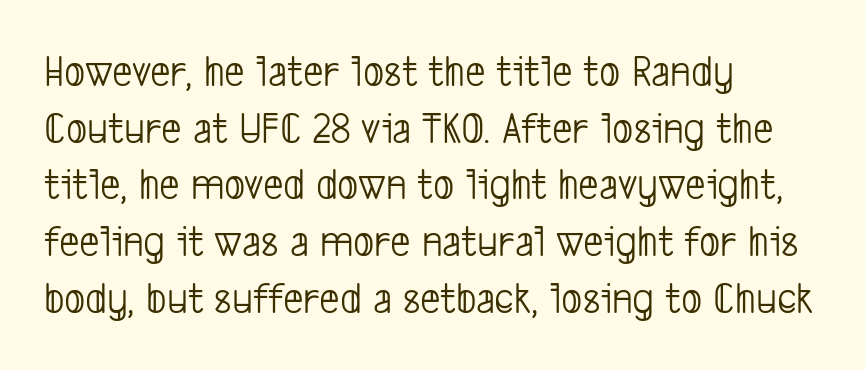
Q: Is the text bold? A: No.
Q: Is the typeface a serif or a sans-serif typeface? A: Sans-serif.
Q: Is the text underlined? A: No.
Q: How is the paragraph aligned? A: Left-aligned.
Q: Is the spacing between letters normal or unusually wide? A: Normal.
Q: Is the spacing between lines tight, normal or loose? A: Normal.
Q: Width (condensed, normal, or wide)? A: Condensed.
Q: Stroke contrast? A: Low.
Q: x-height? A: Medium.
Q: Monospaced? A: No.
